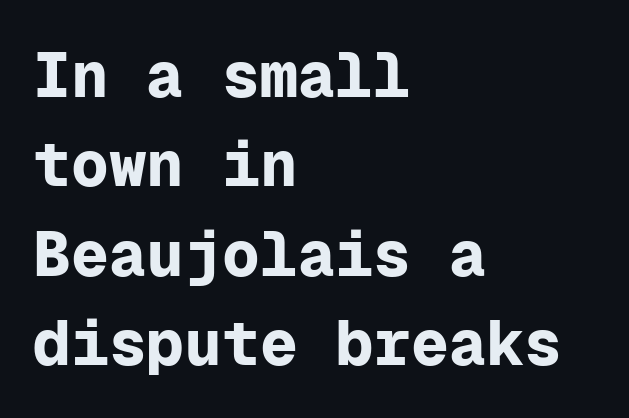
Q: Is the text bold? A: Yes.
Q: Is the text italic (slanted)? A: No, it is upright.
Q: Is the typeface a serif or a sans-serif typeface? A: Sans-serif.
Q: Is the text underlined? A: No.
Q: How is the paragraph aligned? A: Left-aligned.
Q: Is the spacing between letters normal or unusually wide? A: Normal.
Q: Is the spacing between lines tight, normal or loose? A: Normal.
Q: Width (condensed, normal, or wide)? A: Normal.
Q: Stroke contrast? A: Low.
Q: x-height? A: Medium.
Q: Monospaced? A: Yes.
